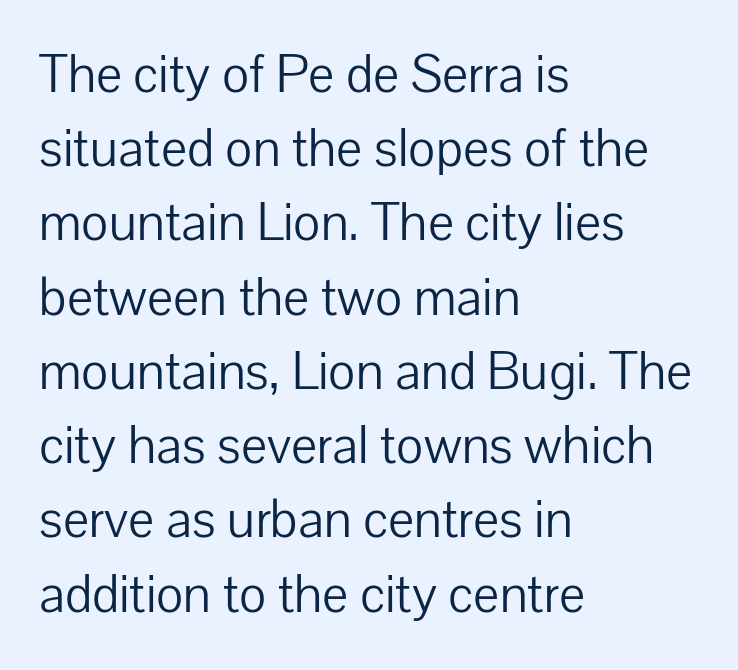
The image shows 55 px light sans-serif type, upright; set left-aligned, normal line spacing (1.35x), normal letter spacing, not underlined; low stroke contrast and a medium x-height.
